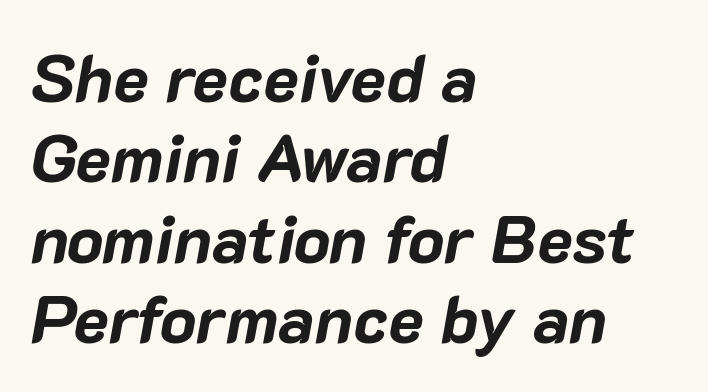
{"italic": "yes", "lean": "right", "slant_degrees": 10, "bold": "yes", "weight": "bold", "width": "normal", "stroke_contrast": "low", "x_height": "medium", "monospaced": "no", "underline": "no", "align": "left", "line_spacing_ratio": 1.2, "letter_spacing": "normal", "letter_spacing_em": 0.0, "glyph_px": 67}
